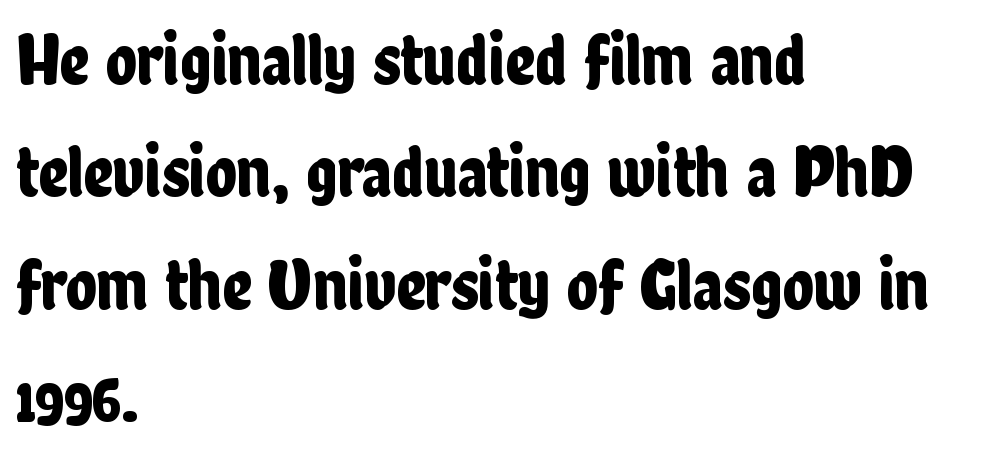
Do the letters lean? They stand straight. How would I describe the line gaps? Plain and ordinary. The letterforms sit shoulder to shoulder at normal distance. Anything drawn beneath the words? Only blank space. Spacing verdict: proportional, widths tailored to each character.
